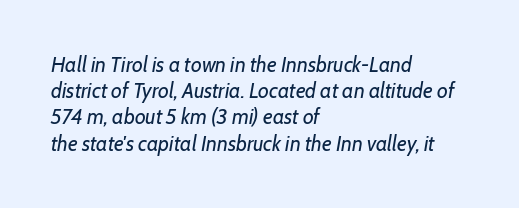
Q: Is the text bold? A: No.
Q: Is the text italic (slanted)? A: Yes, it leans right by about 7 degrees.
Q: Is the text underlined? A: No.
Q: How is the paragraph aligned? A: Left-aligned.
Q: Is the spacing between letters normal or unusually wide? A: Normal.
Q: Is the spacing between lines tight, normal or loose? A: Normal.
